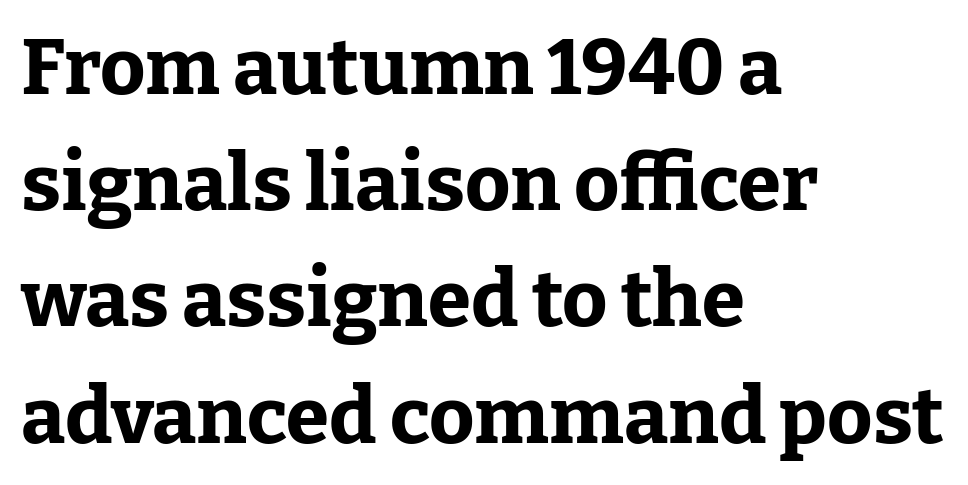
{"serif": "yes", "italic": "no", "bold": "yes", "weight": "bold", "width": "normal", "stroke_contrast": "low", "x_height": "medium", "monospaced": "no", "underline": "no", "align": "left", "line_spacing": "normal", "line_spacing_ratio": 1.49, "letter_spacing": "normal", "letter_spacing_em": 0.0, "glyph_px": 78}
